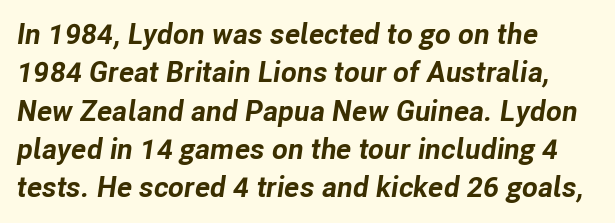
Q: Is the text bold? A: Yes.
Q: Is the text italic (slanted)? A: Yes, it leans right by about 8 degrees.
Q: Is the text underlined? A: No.
Q: How is the paragraph aligned? A: Left-aligned.
Q: Is the spacing between letters normal or unusually wide? A: Normal.
Q: Is the spacing between lines tight, normal or loose? A: Normal.
Q: Width (condensed, normal, or wide)? A: Normal.
Q: Stroke contrast? A: Low.
Q: x-height? A: Medium.
Q: Monospaced? A: No.
